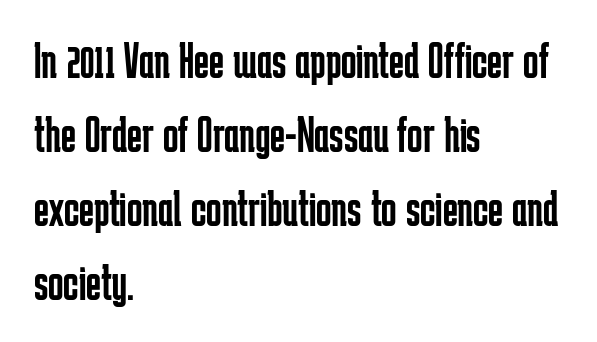
Proportional: the letters do not fall into vertical columns. Stroke mass is kept to a normal reading level or below. The type family on display is of the sans-serif kind. Leftover space on each line is placed entirely after the last word.
